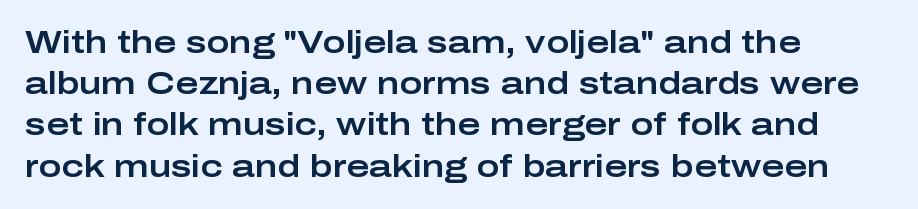
Q: Is the text italic (slanted)? A: No, it is upright.
Q: Is the typeface a serif or a sans-serif typeface? A: Sans-serif.
Q: Is the text underlined? A: No.
Q: How is the paragraph aligned? A: Left-aligned.
Q: Is the spacing between letters normal or unusually wide? A: Normal.
Q: Is the spacing between lines tight, normal or loose? A: Normal.
Q: Width (condensed, normal, or wide)? A: Wide.
Q: Stroke contrast? A: Low.
Q: x-height? A: Medium.
Q: Monospaced? A: No.
